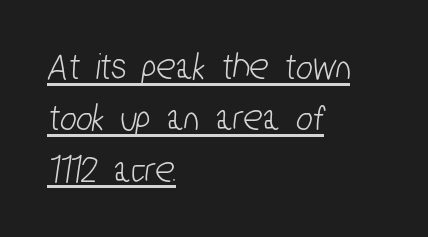
Here the designer chose a conventional face with non-uniform glyph widths. The typeface chosen for these lines omits serifs. Vertical spacing — default. Notice how a bar underscores the lettering throughout. Does the copy run flush right? No — it runs flush left. The passage shown has conventional tracking throughout.
